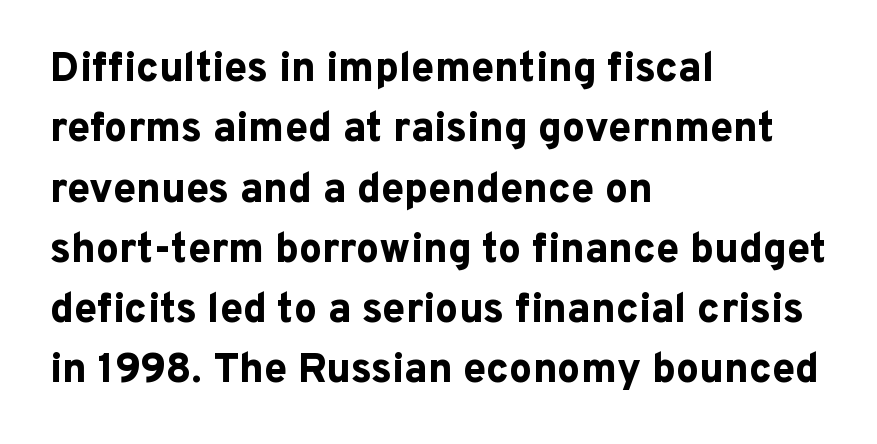
{"serif": "no", "italic": "no", "bold": "yes", "weight": "bold", "width": "normal", "stroke_contrast": "low", "x_height": "medium", "monospaced": "no", "underline": "no", "align": "left", "line_spacing": "normal", "line_spacing_ratio": 1.47, "letter_spacing": "normal", "letter_spacing_em": 0.0, "glyph_px": 41}
